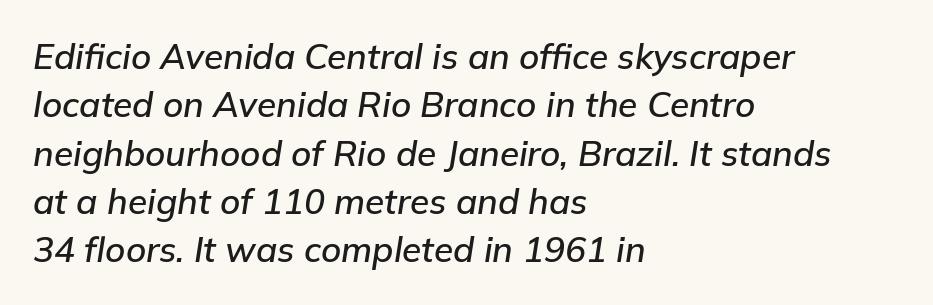
Q: Is the text italic (slanted)? A: Yes, it leans right by about 9 degrees.
Q: Is the text underlined? A: No.
Q: How is the paragraph aligned? A: Left-aligned.
Q: Is the spacing between letters normal or unusually wide? A: Normal.
Q: Is the spacing between lines tight, normal or loose? A: Normal.
Q: Width (condensed, normal, or wide)? A: Normal.
Q: Stroke contrast? A: Low.
Q: x-height? A: Medium.
Q: Monospaced? A: No.
